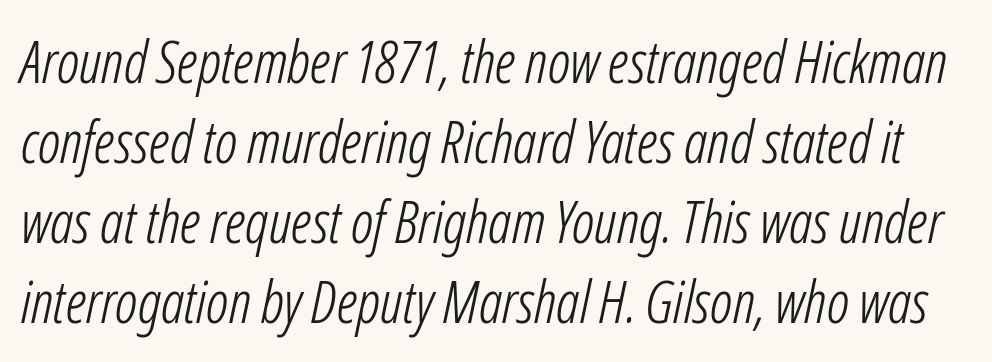
The image shows 58 px light, condensed type, italic (leaning right); set normal line spacing (1.38x), normal letter spacing, not underlined; low stroke contrast and a medium x-height.
